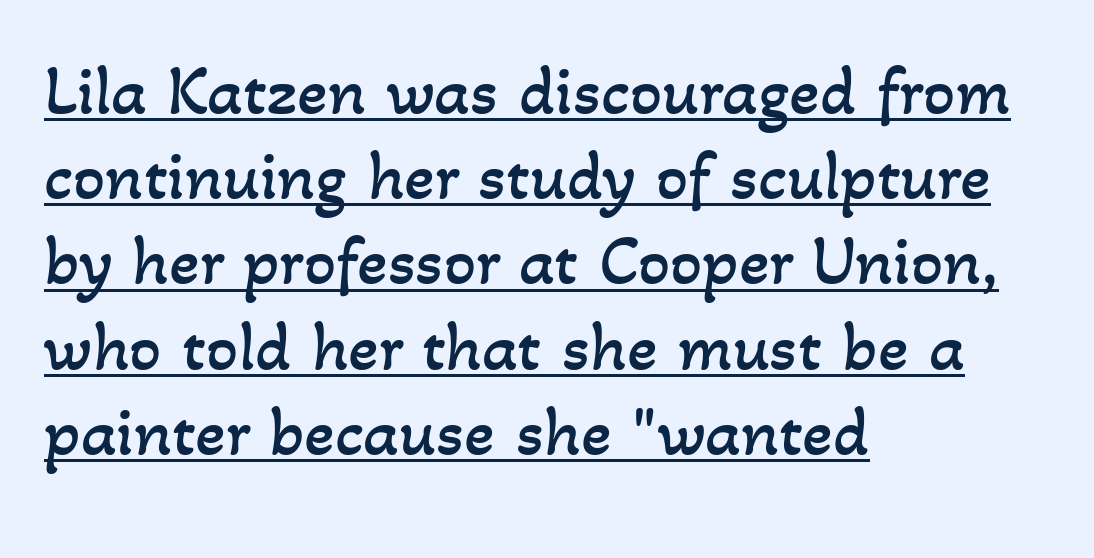
Q: Is the text bold? A: No.
Q: Is the text underlined? A: Yes.
Q: How is the paragraph aligned? A: Left-aligned.
Q: Is the spacing between letters normal or unusually wide? A: Normal.
Q: Width (condensed, normal, or wide)? A: Normal.
Q: Stroke contrast? A: Low.
Q: x-height? A: Small.
Q: Monospaced? A: No.
